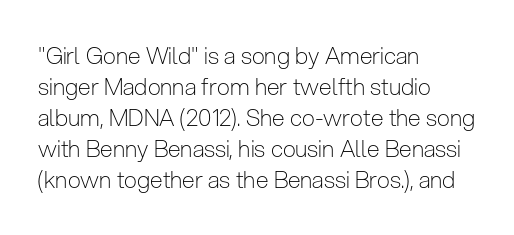
Q: Is the text bold? A: No.
Q: Is the text italic (slanted)? A: No, it is upright.
Q: Is the text underlined? A: No.
Q: How is the paragraph aligned? A: Left-aligned.
Q: Is the spacing between letters normal or unusually wide? A: Normal.
Q: Is the spacing between lines tight, normal or loose? A: Normal.
